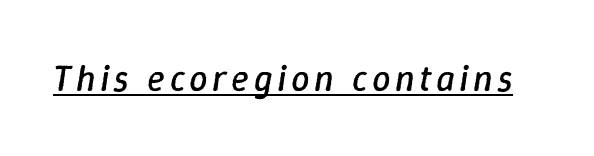
{"italic": "yes", "lean": "right", "slant_degrees": 9, "bold": "no", "weight": "regular", "width": "normal", "stroke_contrast": "low", "x_height": "medium", "monospaced": "no", "underline": "yes", "glyph_px": 37}
